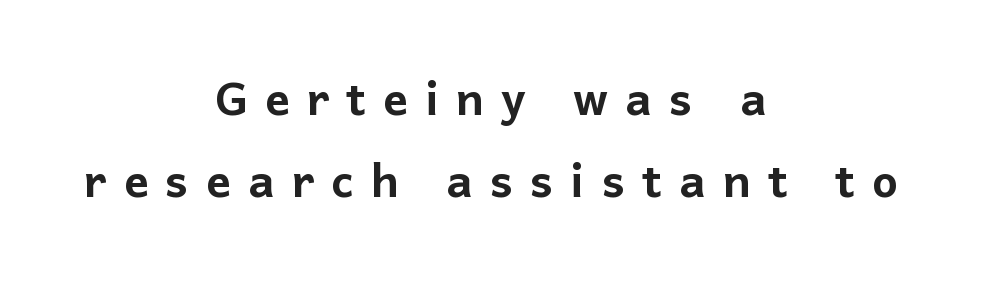
The image shows 61 px sans-serif type, upright; set centered, normal line spacing (1.34x), unusually wide letter spacing (+0.28 em), not underlined; low stroke contrast and a medium x-height.
